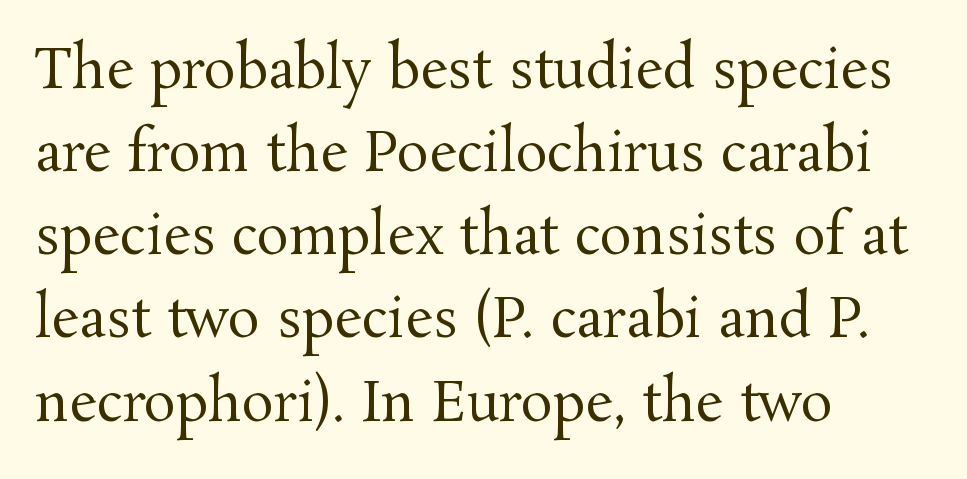
Q: Is the text bold? A: No.
Q: Is the text italic (slanted)? A: No, it is upright.
Q: Is the typeface a serif or a sans-serif typeface? A: Serif.
Q: Is the text underlined? A: No.
Q: How is the paragraph aligned? A: Left-aligned.
Q: Is the spacing between letters normal or unusually wide? A: Normal.
Q: Is the spacing between lines tight, normal or loose? A: Normal.
Q: Width (condensed, normal, or wide)? A: Normal.
Q: Stroke contrast? A: Medium.
Q: x-height? A: Medium.
Q: Monospaced? A: No.
